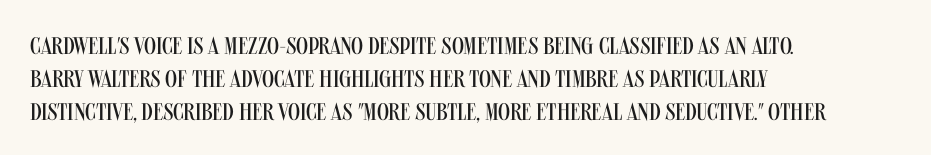
Q: Is the text bold? A: No.
Q: Is the text italic (slanted)? A: No, it is upright.
Q: Is the text underlined? A: No.
Q: How is the paragraph aligned? A: Left-aligned.
Q: Is the spacing between letters normal or unusually wide? A: Normal.
Q: Is the spacing between lines tight, normal or loose? A: Normal.
